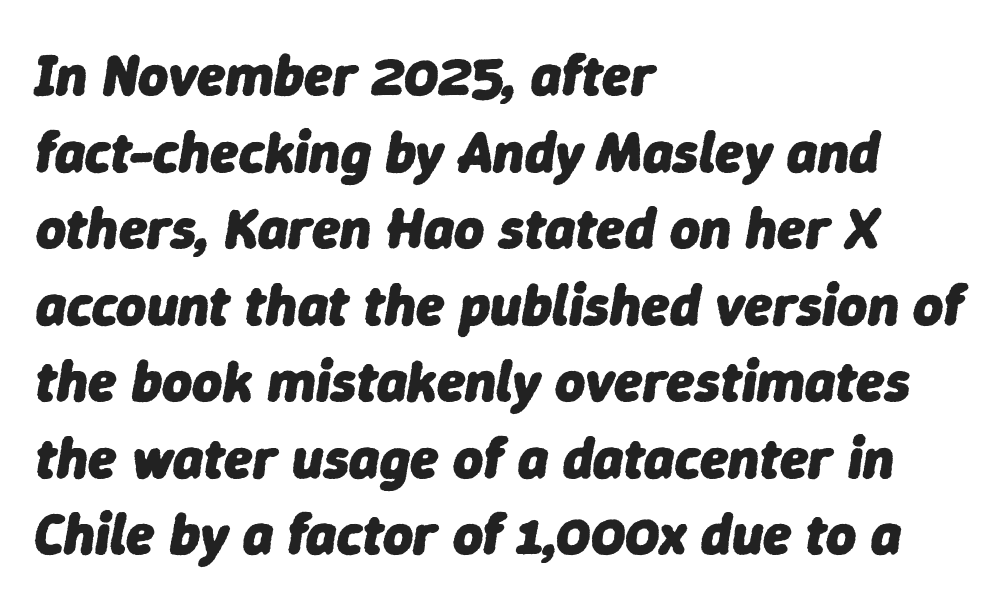
Q: Is the text bold? A: Yes.
Q: Is the text italic (slanted)? A: Yes, it leans right by about 9 degrees.
Q: Is the text underlined? A: No.
Q: How is the paragraph aligned? A: Left-aligned.
Q: Is the spacing between letters normal or unusually wide? A: Normal.
Q: Is the spacing between lines tight, normal or loose? A: Normal.
Q: Width (condensed, normal, or wide)? A: Normal.
Q: Stroke contrast? A: Low.
Q: x-height? A: Medium.
Q: Monospaced? A: No.
